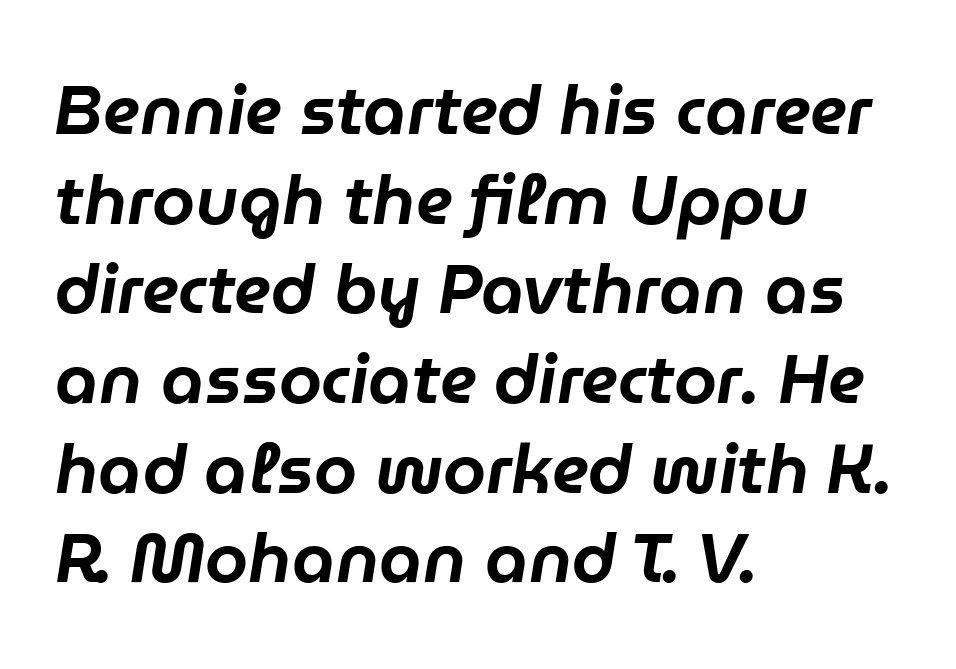
The image shows 69 px text type, italic (leaning right); set left-aligned, normal line spacing (1.3x), normal letter spacing, not underlined; low stroke contrast and a medium x-height.
